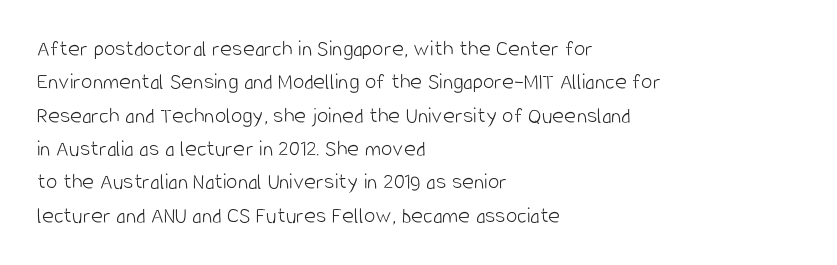
Q: Is the text bold? A: No.
Q: Is the text italic (slanted)? A: No, it is upright.
Q: Is the text underlined? A: No.
Q: How is the paragraph aligned? A: Left-aligned.
Q: Is the spacing between letters normal or unusually wide? A: Normal.
Q: Is the spacing between lines tight, normal or loose? A: Normal.
